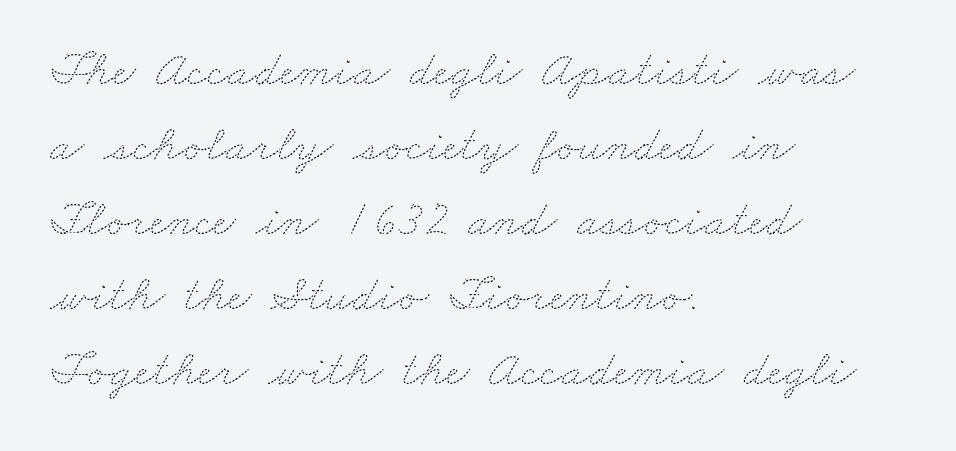
{"bold": "no", "weight": "thin", "width": "wide", "stroke_contrast": "medium", "x_height": "small", "monospaced": "no", "underline": "no", "align": "left", "line_spacing": "normal", "line_spacing_ratio": 1.5, "letter_spacing": "normal", "letter_spacing_em": 0.0, "glyph_px": 50}
